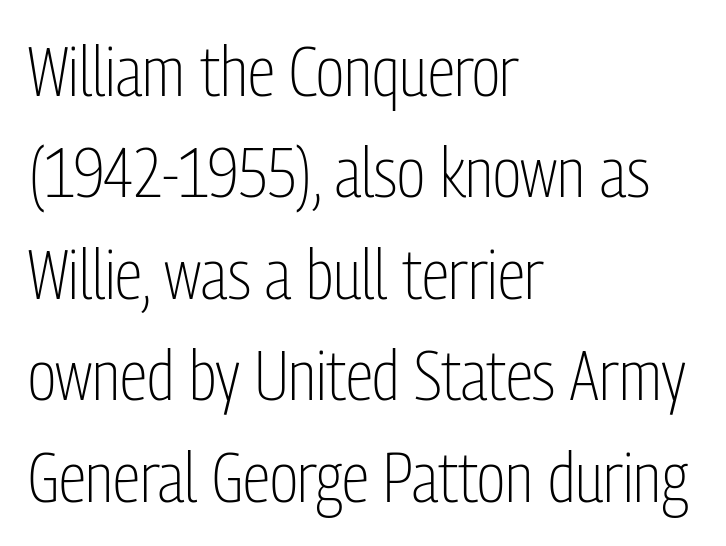
If you drew a line through each stem, it would be perfectly vertical. The area under the type is left untouched. The typeface has the unassuming heft of standard copy or less. A typesetter would call this zero additional tracking. Compared with a centered layout, this one pins lines to the left instead. The face used here is a sans, in the tradition of grotesques and geometrics.
